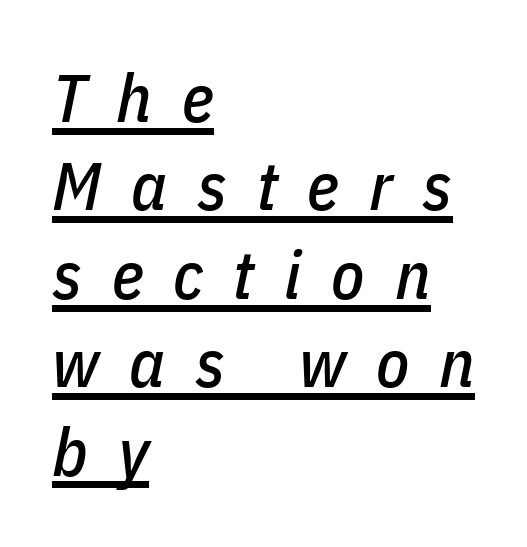
{"italic": "yes", "lean": "right", "slant_degrees": 11, "width": "condensed", "stroke_contrast": "low", "x_height": "medium", "monospaced": "no", "underline": "yes", "align": "left", "line_spacing": "normal", "line_spacing_ratio": 1.3, "letter_spacing": "wide", "letter_spacing_em": 0.44, "glyph_px": 68}
